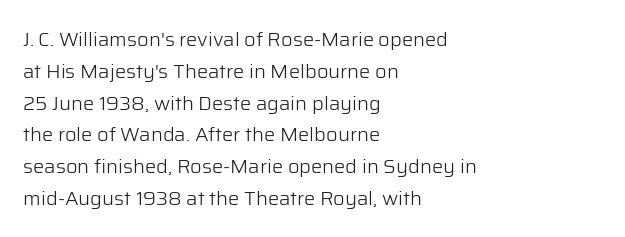
{"italic": "no", "bold": "no", "underline": "no", "align": "left", "line_spacing": "normal", "line_spacing_ratio": 1.59, "letter_spacing": "normal", "letter_spacing_em": 0.0, "glyph_px": 20}
